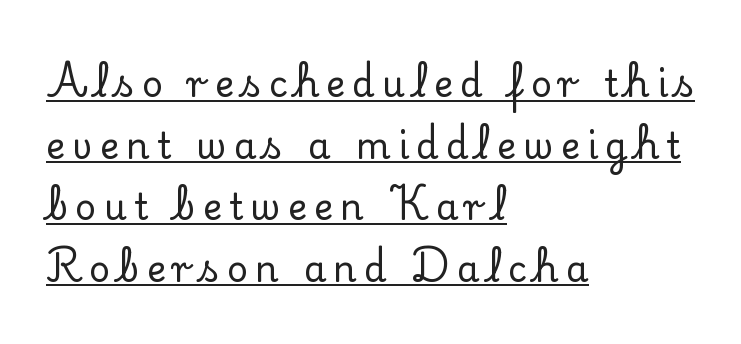
The image shows 36 px serif type, upright; set left-aligned, line spacing 1.71x, unusually wide letter spacing (+0.2 em), underlined; low stroke contrast and a small x-height.
